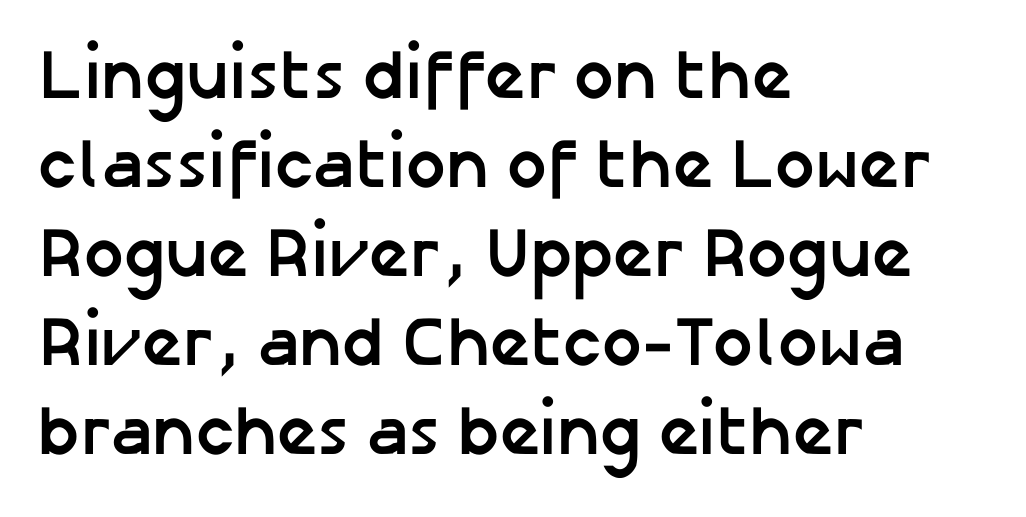
A dark, heavy texture on the line: the type is bold. The paragraph shown leans on its left margin. Just letters on the line, the space beneath them empty. You can tell from the bare stems that sans-serif type was used. The rows are spaced the way most documents space them. A typesetter would call this zero additional tracking.
